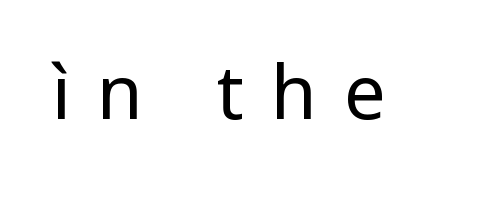
{"serif": "no", "italic": "no", "bold": "no", "weight": "regular", "width": "normal", "stroke_contrast": "low", "x_height": "medium", "monospaced": "no", "underline": "no", "letter_spacing": "wide", "letter_spacing_em": 0.37, "glyph_px": 74}
